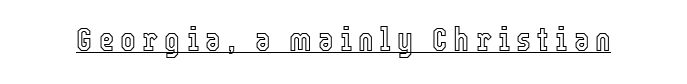
Q: Is the text italic (slanted)? A: No, it is upright.
Q: Is the text underlined? A: Yes.
Q: Width (condensed, normal, or wide)? A: Condensed.
Q: x-height? A: Medium.
Q: Monospaced? A: No.
